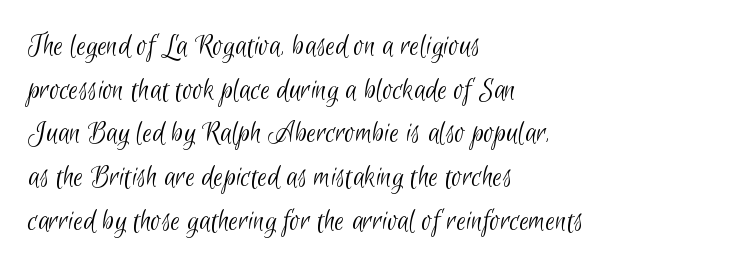
{"serif": "no", "bold": "no", "weight": "light", "width": "condensed", "stroke_contrast": "low", "x_height": "small", "monospaced": "no", "underline": "no", "align": "left", "line_spacing": "normal", "line_spacing_ratio": 1.41, "letter_spacing": "normal", "letter_spacing_em": 0.0, "glyph_px": 31}
